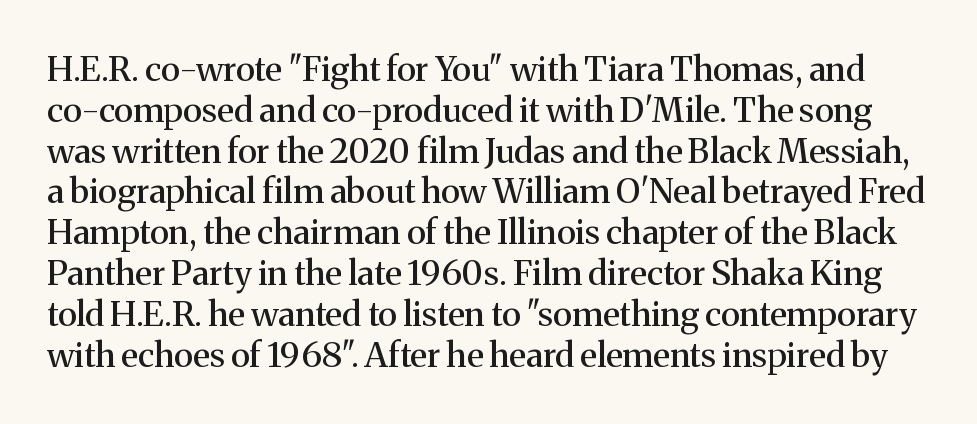
Q: Is the text italic (slanted)? A: No, it is upright.
Q: Is the typeface a serif or a sans-serif typeface? A: Serif.
Q: Is the text underlined? A: No.
Q: Is the spacing between letters normal or unusually wide? A: Normal.
Q: Width (condensed, normal, or wide)? A: Normal.
Q: Stroke contrast? A: Medium.
Q: x-height? A: Medium.
Q: Monospaced? A: No.
